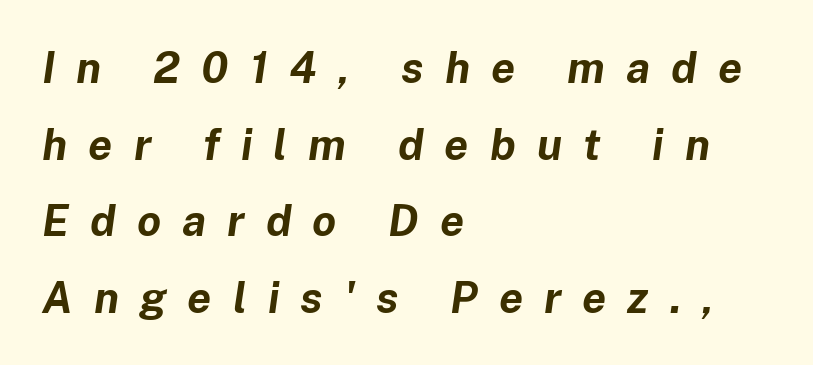
Bold? Absolutely — the strokes are thick and heavy. These lines have a slow, spaced-out rhythm from letter to letter. Casual observation: everything's shoved over to the left. The text carries the slant typical of an italic or oblique font. Check under the words: just untouched page.
